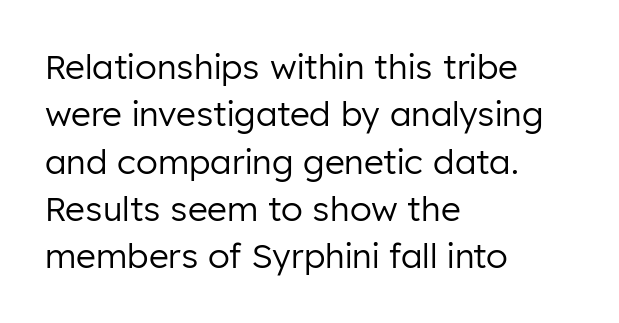
The image shows 34 px regular-weight sans-serif type, upright; set left-aligned, normal line spacing (1.39x), normal letter spacing, not underlined; low stroke contrast and a medium x-height.
